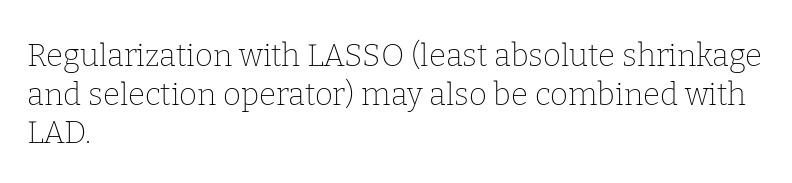
The rendering uses natural spacing where letterforms have individual widths. Summary of weight: not heavy and not bold. The type family on display is of the serif kind. The rendering uses a moderate line-height, typical for paragraphs. This sample uses an upright cut, with every glyph sitting square on the baseline. The paragraph shown leans on its left margin.
